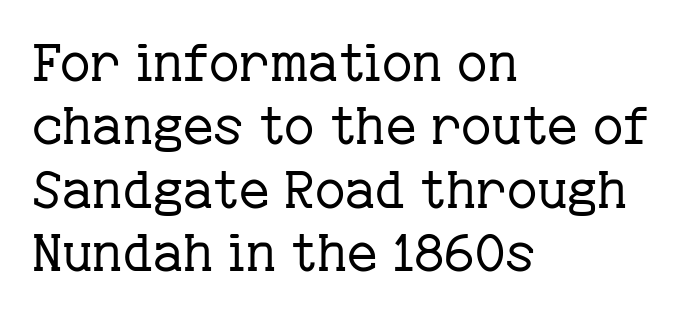
{"serif": "yes", "italic": "no", "bold": "no", "weight": "regular", "width": "normal", "stroke_contrast": "low", "x_height": "medium", "monospaced": "no", "underline": "no", "align": "left", "line_spacing_ratio": 1.22, "letter_spacing": "normal", "letter_spacing_em": 0.0, "glyph_px": 52}
